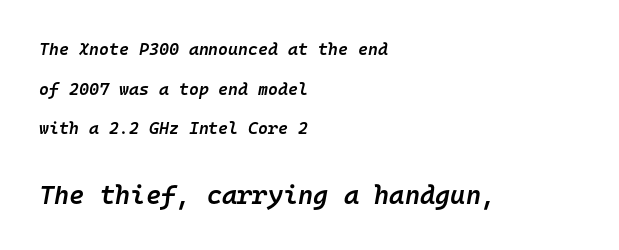
The image shows 26 px text type, italic (leaning right); set left-aligned, loose line spacing (2.33x), normal letter spacing, not underlined; the second (bottom) block is 1.53x larger.
